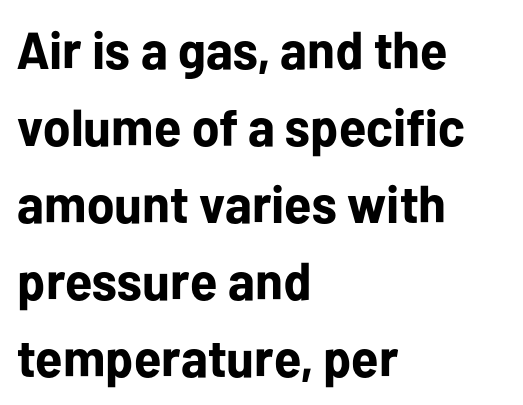
{"serif": "no", "italic": "no", "bold": "yes", "weight": "bold", "width": "normal", "stroke_contrast": "low", "x_height": "medium", "monospaced": "no", "underline": "no", "align": "left", "line_spacing": "normal", "line_spacing_ratio": 1.48, "letter_spacing": "normal", "letter_spacing_em": 0.0, "glyph_px": 52}
